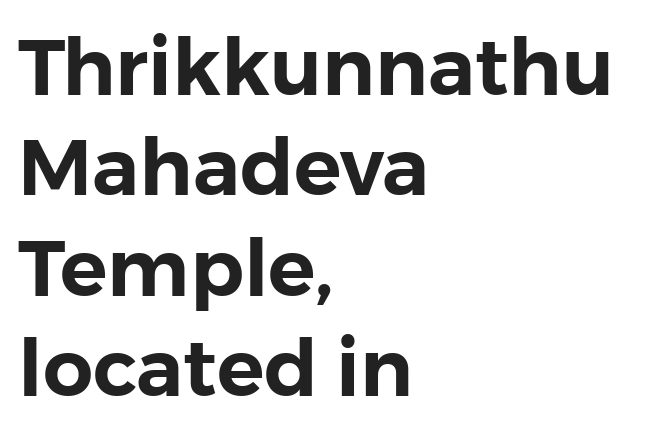
Q: Is the text italic (slanted)? A: No, it is upright.
Q: Is the typeface a serif or a sans-serif typeface? A: Sans-serif.
Q: Is the text underlined? A: No.
Q: How is the paragraph aligned? A: Left-aligned.
Q: Is the spacing between letters normal or unusually wide? A: Normal.
Q: Is the spacing between lines tight, normal or loose? A: Normal.
Q: Width (condensed, normal, or wide)? A: Normal.
Q: Stroke contrast? A: Low.
Q: x-height? A: Medium.
Q: Monospaced? A: No.
